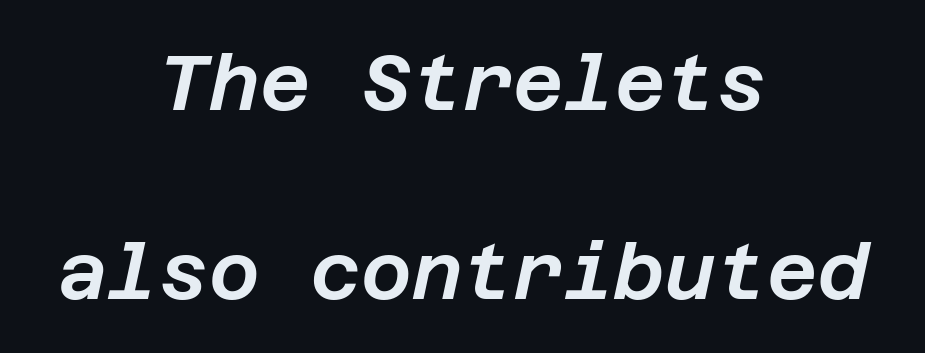
{"italic": "yes", "lean": "right", "slant_degrees": 12, "width": "normal", "stroke_contrast": "low", "x_height": "large", "underline": "no", "align": "center", "line_spacing": "loose", "line_spacing_ratio": 2.42, "letter_spacing": "normal", "letter_spacing_em": 0.0, "glyph_px": 78}
